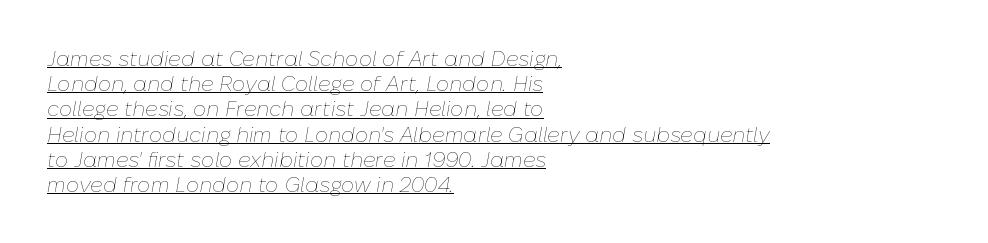
{"italic": "yes", "lean": "right", "slant_degrees": 10, "bold": "no", "underline": "yes", "align": "left", "line_spacing_ratio": 1.2, "letter_spacing": "normal", "letter_spacing_em": 0.0, "glyph_px": 21}
